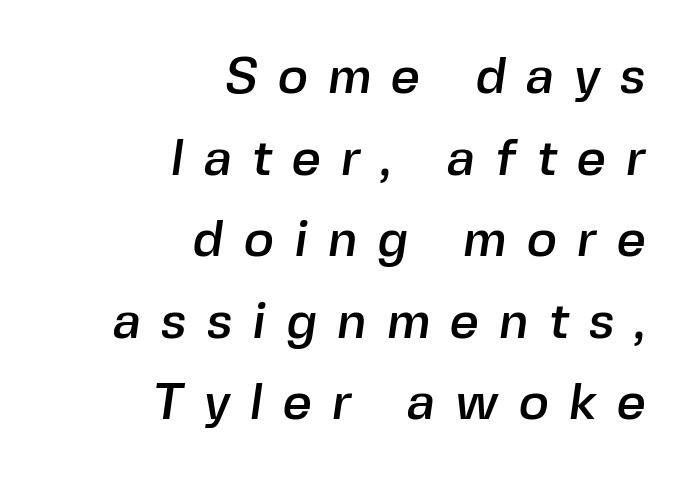
Q: Is the typeface a serif or a sans-serif typeface? A: Sans-serif.
Q: Is the text underlined? A: No.
Q: How is the paragraph aligned? A: Right-aligned.
Q: Is the spacing between letters normal or unusually wide? A: Unusually wide.
Q: Is the spacing between lines tight, normal or loose? A: Normal.
Q: Width (condensed, normal, or wide)? A: Normal.
Q: x-height? A: Medium.
Q: Monospaced? A: No.
